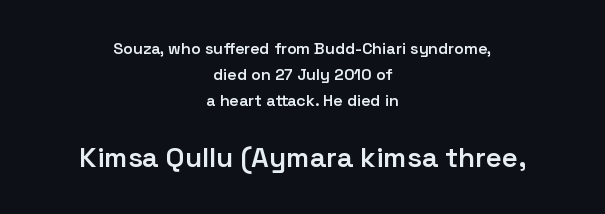
The image shows 28 px semibold sans-serif type, upright; set centered, normal line spacing (1.63x), normal letter spacing, not underlined; the second (bottom) block is 1.75x larger; low stroke contrast and a medium x-height.
